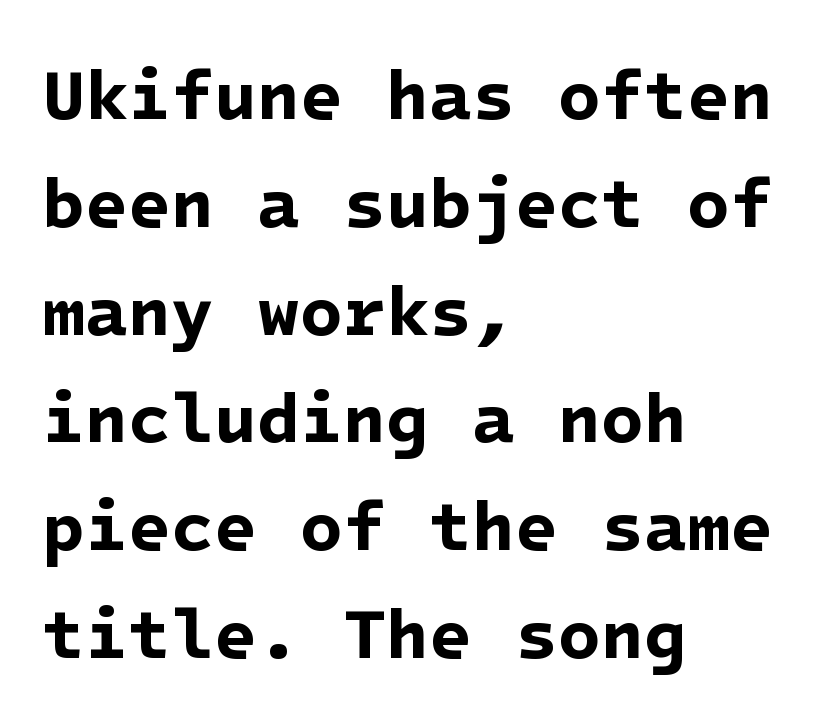
The image shows 70 px bold sans-serif type; set left-aligned, normal line spacing (1.54x), normal letter spacing, not underlined; low stroke contrast and a medium x-height.
